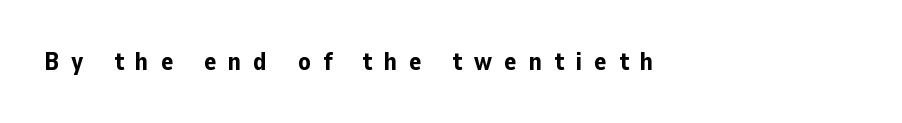
Q: Is the text bold? A: Yes.
Q: Is the text italic (slanted)? A: No, it is upright.
Q: Is the text underlined? A: No.
Q: How is the paragraph aligned? A: Left-aligned.
Q: Is the spacing between letters normal or unusually wide? A: Unusually wide.
